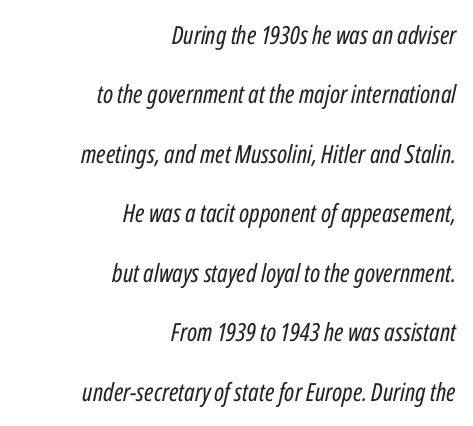
The image shows 25 px text type, italic (leaning right); set right-aligned, loose line spacing (2.38x), normal letter spacing, not underlined.
